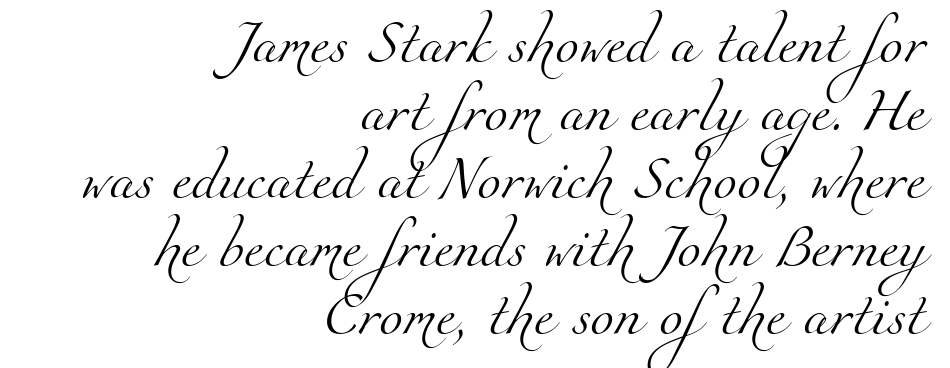
Character widths vary here, with narrow letters taking less room than wide ones. The rendering anchors every line to the right-hand side. What stands out about the letter spacing? Nothing — it is the standard amount. Just letters on the line, the space beneath them empty. You can tell from the footed stems that serif type was used. These lines sit exactly where default settings would place them.
